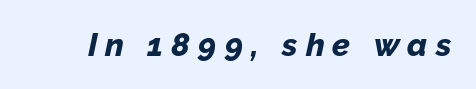
Q: Is the text bold? A: Yes.
Q: Is the text italic (slanted)? A: Yes, it leans right by about 12 degrees.
Q: Is the text underlined? A: No.
Q: Is the spacing between letters normal or unusually wide? A: Unusually wide.
Q: Width (condensed, normal, or wide)? A: Normal.
Q: Stroke contrast? A: Low.
Q: x-height? A: Medium.
Q: Monospaced? A: No.
